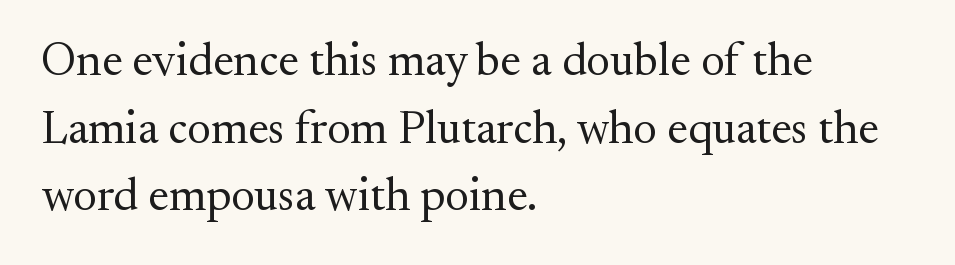
The image shows 46 px regular-weight serif type, upright; set left-aligned, normal line spacing (1.47x), normal letter spacing, not underlined; medium stroke contrast and a small x-height.
